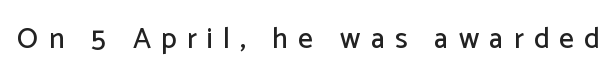
Rendered with straight, roman letterforms. Examine the stroke ends and you'll find no serifs. Here the designer chose a conventional face with non-uniform glyph widths. Does extra space separate the letters? Yes, quite a lot of it.
